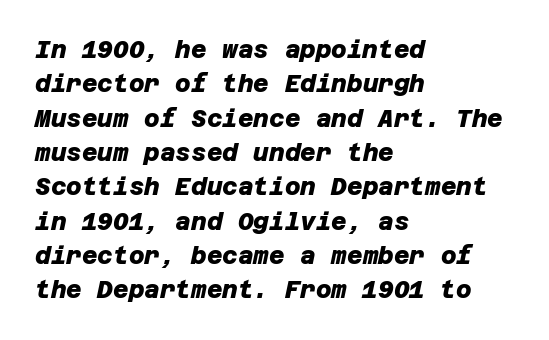
{"bold": "yes", "underline": "no", "align": "left", "line_spacing": "normal", "line_spacing_ratio": 1.43, "letter_spacing": "normal", "letter_spacing_em": 0.0, "glyph_px": 24}
